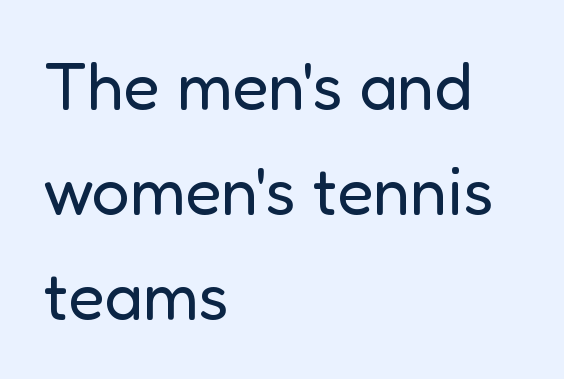
{"serif": "no", "italic": "no", "bold": "no", "weight": "regular", "width": "normal", "stroke_contrast": "low", "x_height": "medium", "monospaced": "no", "underline": "no", "align": "left", "line_spacing": "normal", "line_spacing_ratio": 1.57, "letter_spacing": "normal", "letter_spacing_em": 0.0, "glyph_px": 67}
